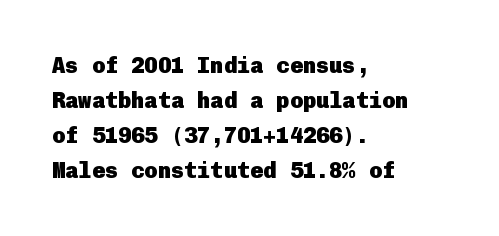
Q: Is the text bold? A: Yes.
Q: Is the text italic (slanted)? A: No, it is upright.
Q: Is the text underlined? A: No.
Q: How is the paragraph aligned? A: Left-aligned.
Q: Is the spacing between letters normal or unusually wide? A: Normal.
Q: Is the spacing between lines tight, normal or loose? A: Normal.
